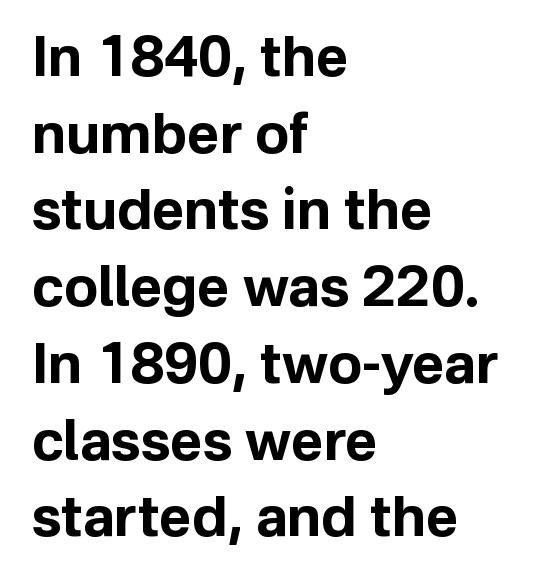
{"serif": "no", "italic": "no", "bold": "yes", "weight": "bold", "width": "normal", "stroke_contrast": "low", "x_height": "medium", "monospaced": "no", "underline": "no", "align": "left", "line_spacing": "normal", "line_spacing_ratio": 1.37, "letter_spacing": "normal", "letter_spacing_em": 0.0, "glyph_px": 56}
